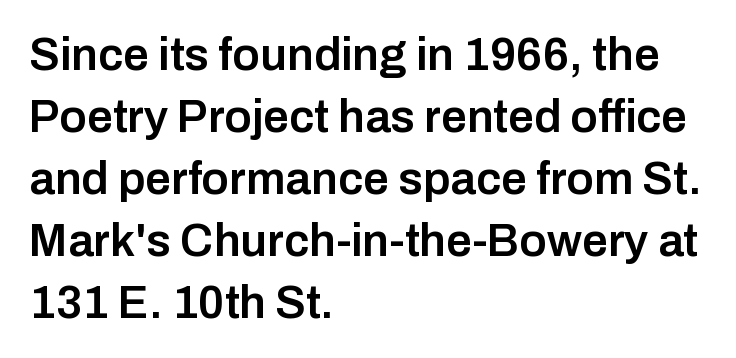
The image shows 46 px semibold sans-serif type, upright; set left-aligned, normal line spacing (1.35x), normal letter spacing, not underlined; low stroke contrast and a medium x-height.
